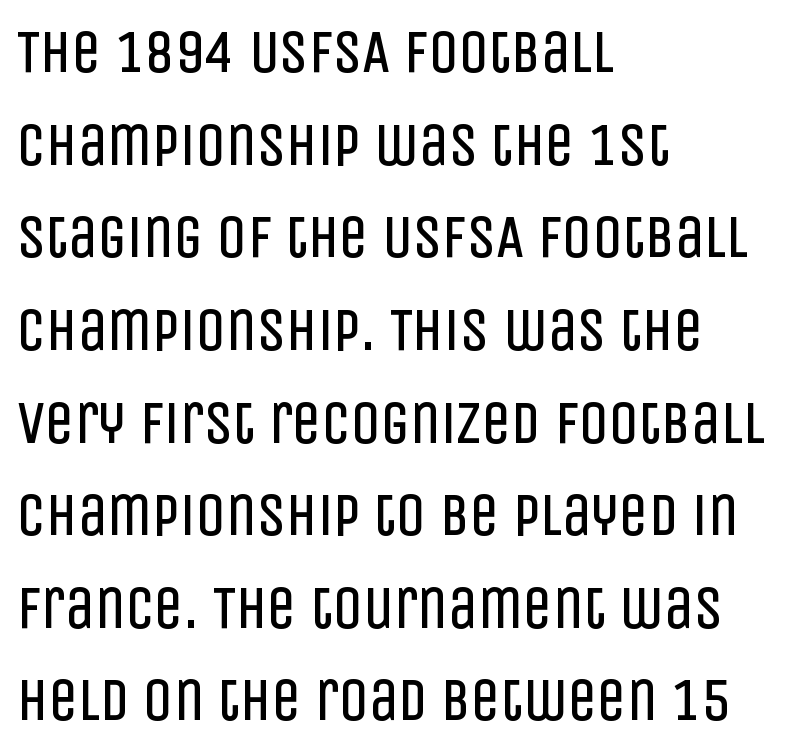
{"serif": "no", "italic": "no", "bold": "no", "weight": "regular", "width": "condensed", "stroke_contrast": "low", "x_height": "large", "monospaced": "no", "underline": "no", "align": "left", "line_spacing": "normal", "line_spacing_ratio": 1.57, "letter_spacing": "normal", "letter_spacing_em": 0.0, "glyph_px": 59}
